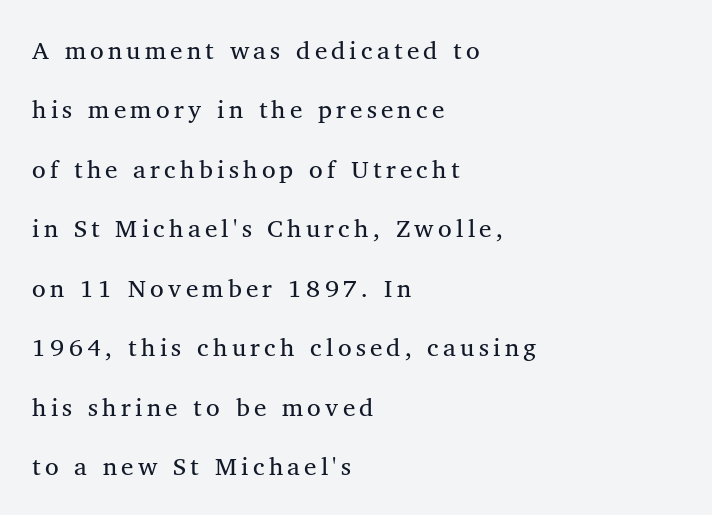
No italicization has been applied; the sample stays upright. Type without underlining. The ragged edge is on the right, which tells us the setting is flush left. Stems here are at most as thick as an everyday book face.
